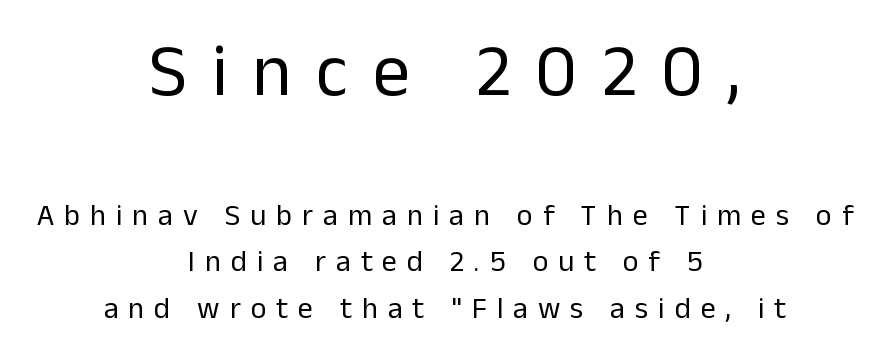
Each stroke keeps to a modest, everyday thickness or less. Each letter keeps its own natural width here, so spacing adapts to shape. The leading is moderate, giving the passage an even texture. Short and long lines alike share a common midpoint. The earlier block is typeset at a bigger size than the later block. The typeface chosen for these lines omits serifs.
